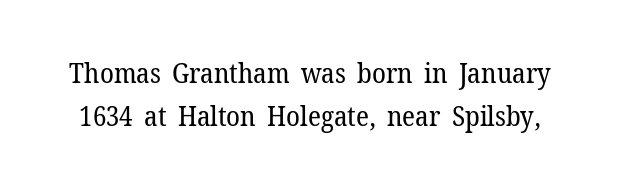
Words appear dense and cohesive because spacing is normal. Italic: no, the glyphs are upright roman. Honestly, there is no underline to notice here at all. Font category for this specimen: serif. Character widths vary here, with narrow letters taking less room than wide ones.
